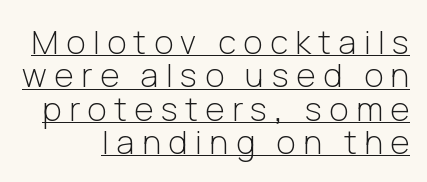
{"serif": "no", "italic": "no", "bold": "no", "weight": "light", "width": "normal", "stroke_contrast": "low", "x_height": "medium", "monospaced": "no", "underline": "yes", "line_spacing": "tight", "line_spacing_ratio": 1.01, "letter_spacing": "wide", "letter_spacing_em": 0.23, "glyph_px": 33}
